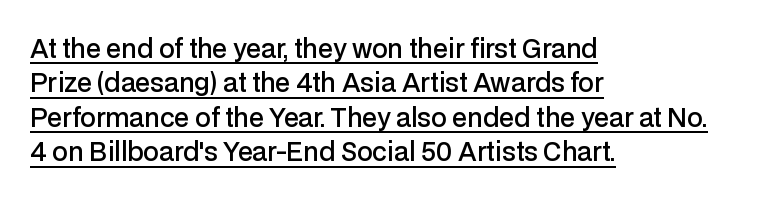
Q: Is the text bold? A: Semi-bold.
Q: Is the text italic (slanted)? A: No, it is upright.
Q: Is the text underlined? A: Yes.
Q: How is the paragraph aligned? A: Left-aligned.
Q: Is the spacing between letters normal or unusually wide? A: Normal.
Q: Is the spacing between lines tight, normal or loose? A: Normal.
